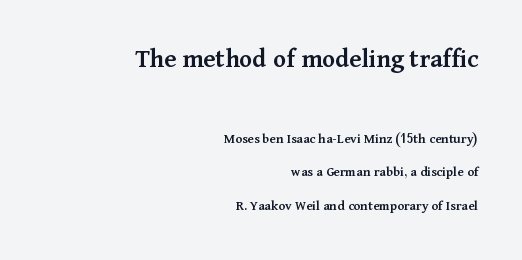
Q: Is the text bold? A: Semi-bold.
Q: Is the text italic (slanted)? A: No, it is upright.
Q: Is the text underlined? A: No.
Q: How is the paragraph aligned? A: Right-aligned.
Q: Is the spacing between letters normal or unusually wide? A: Normal.
Q: Is the spacing between lines tight, normal or loose? A: Loose.
Q: Which block of text is set in a larger size, the first (top) or the second (bottom)? A: The first (top) one.
